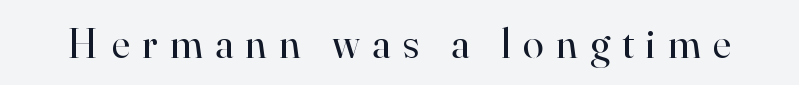
Q: Is the text bold? A: No.
Q: Is the text italic (slanted)? A: No, it is upright.
Q: Is the typeface a serif or a sans-serif typeface? A: Serif.
Q: Is the text underlined? A: No.
Q: Is the spacing between letters normal or unusually wide? A: Unusually wide.
Q: Width (condensed, normal, or wide)? A: Normal.
Q: Stroke contrast? A: High.
Q: x-height? A: Small.
Q: Monospaced? A: No.
